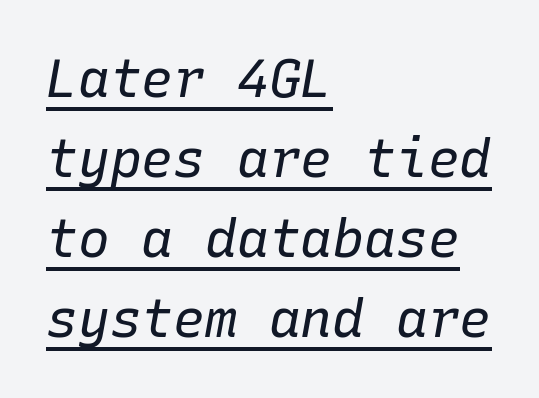
Q: Is the text bold? A: No.
Q: Is the text italic (slanted)? A: Yes, it leans right by about 10 degrees.
Q: Is the text underlined? A: Yes.
Q: How is the paragraph aligned? A: Left-aligned.
Q: Is the spacing between letters normal or unusually wide? A: Normal.
Q: Is the spacing between lines tight, normal or loose? A: Normal.
Q: Width (condensed, normal, or wide)? A: Normal.
Q: Stroke contrast? A: Low.
Q: x-height? A: Medium.
Q: Monospaced? A: Yes.
